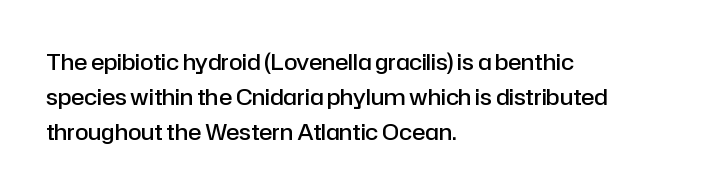
{"italic": "no", "bold": "semi", "underline": "no", "align": "left", "line_spacing": "normal", "line_spacing_ratio": 1.59, "letter_spacing": "normal", "letter_spacing_em": 0.0, "glyph_px": 22}
